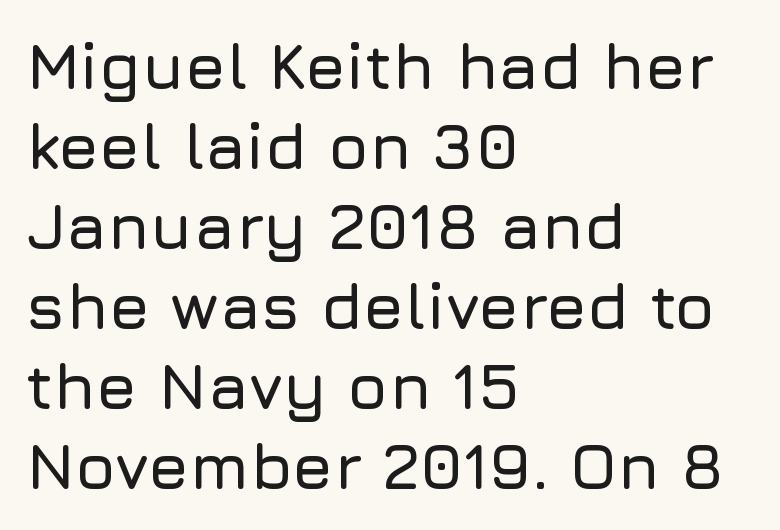
{"serif": "no", "italic": "no", "width": "normal", "stroke_contrast": "low", "x_height": "medium", "monospaced": "no", "underline": "no", "align": "left", "line_spacing_ratio": 1.23, "letter_spacing": "normal", "letter_spacing_em": 0.0, "glyph_px": 65}
